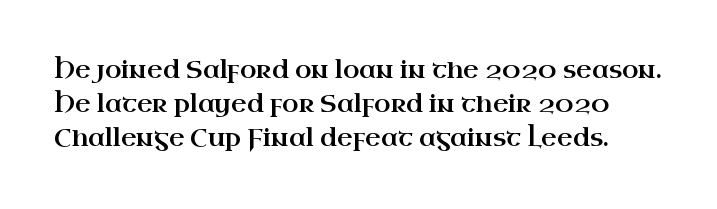
{"italic": "no", "underline": "no", "line_spacing": "normal", "line_spacing_ratio": 1.42, "letter_spacing": "normal", "letter_spacing_em": 0.0, "glyph_px": 24}
